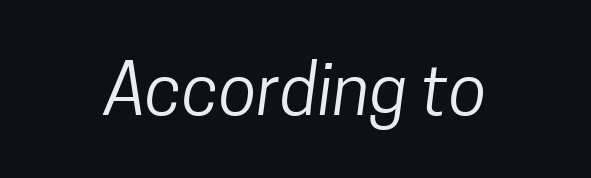
{"serif": "no", "bold": "no", "weight": "regular", "width": "condensed", "stroke_contrast": "low", "x_height": "medium", "monospaced": "no", "underline": "no", "letter_spacing": "normal", "letter_spacing_em": 0.0, "glyph_px": 70}
